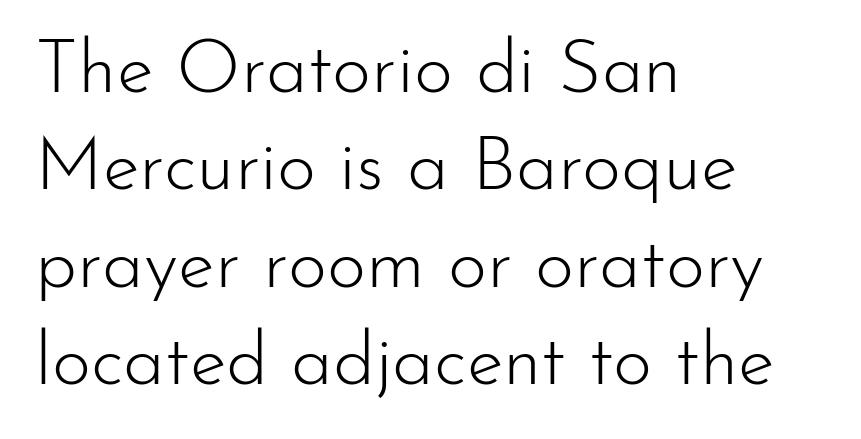
The letters look calm and open, with moderate or lighter stems. If you drew a line through each stem, it would be perfectly vertical. The rag falls on the right side of this text block. Students, observe: this is what conventionally led text looks like.
